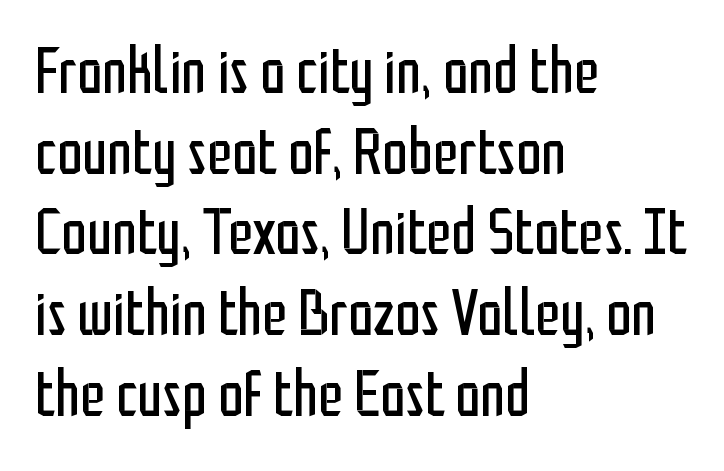
The image shows 64 px regular-weight, condensed sans-serif type, upright; set left-aligned, normal line spacing (1.26x), normal letter spacing, not underlined; low stroke contrast and a medium x-height.
